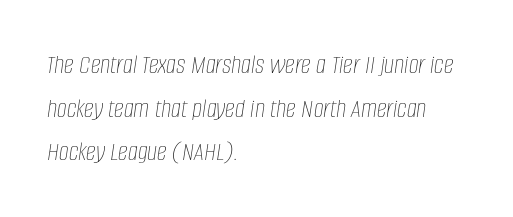
Q: Is the text bold? A: No.
Q: Is the text italic (slanted)? A: Yes, it leans right by about 8 degrees.
Q: Is the text underlined? A: No.
Q: How is the paragraph aligned? A: Left-aligned.
Q: Is the spacing between letters normal or unusually wide? A: Normal.
Q: Is the spacing between lines tight, normal or loose? A: Normal.
Q: Width (condensed, normal, or wide)? A: Condensed.
Q: Stroke contrast? A: Low.
Q: x-height? A: Large.
Q: Monospaced? A: No.
